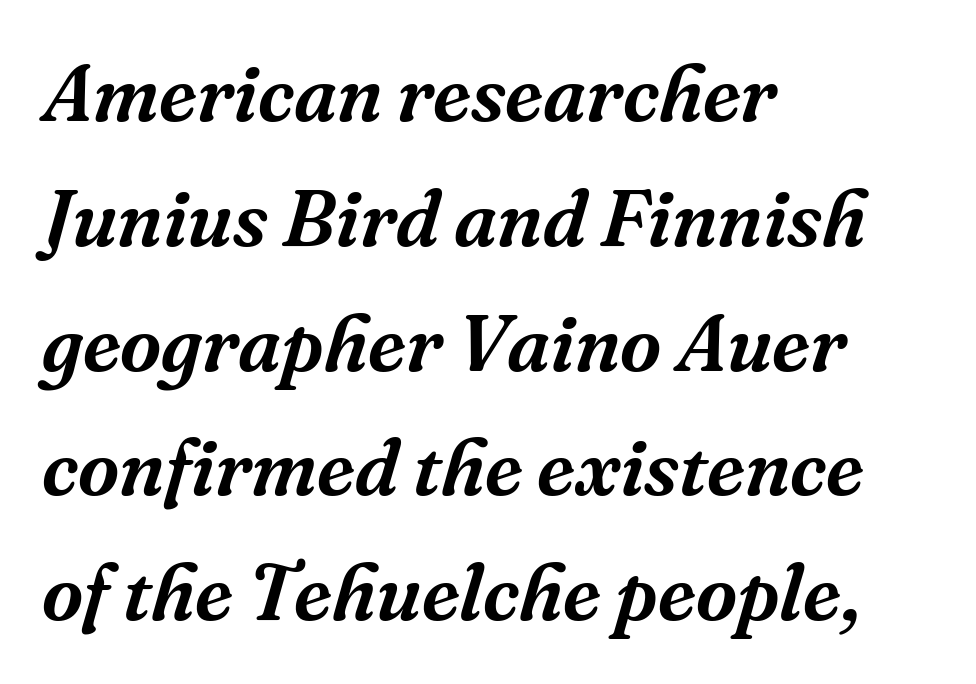
The image shows 80 px serif type, italic (leaning right); set left-aligned, normal line spacing (1.56x), normal letter spacing, not underlined; medium stroke contrast and a medium x-height.
